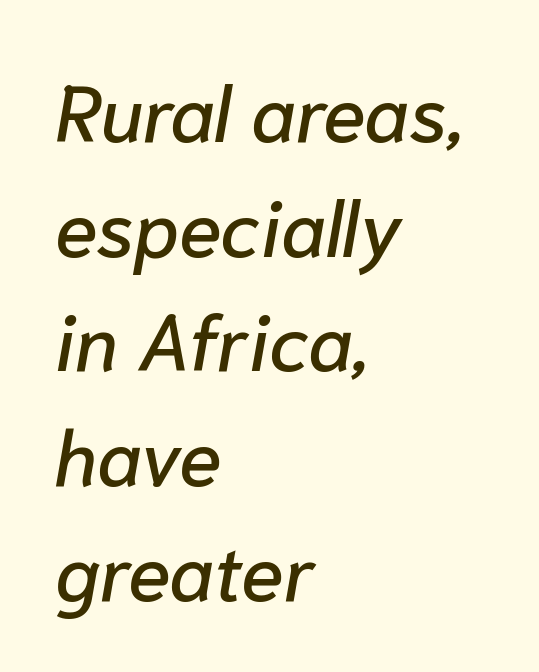
The image shows 78 px text type, italic (leaning right); set left-aligned, normal line spacing (1.47x), normal letter spacing, not underlined; low stroke contrast and a medium x-height.
